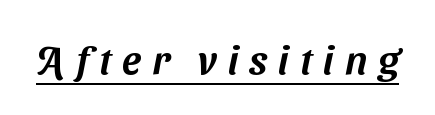
The image shows 40 px sans-serif type; set unusually wide letter spacing (+0.27 em), underlined; medium stroke contrast and a medium x-height.
